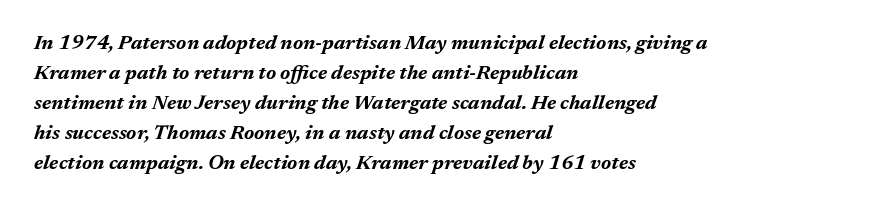
In terms of weight, the rendering is a true, heavy bold. Line spacing here is normal. Nothing unusual about the tracking: characters are spaced as the font intends. Descenders hang freely into open space. This sample is left-justified, so line endings fall wherever the words run out.
